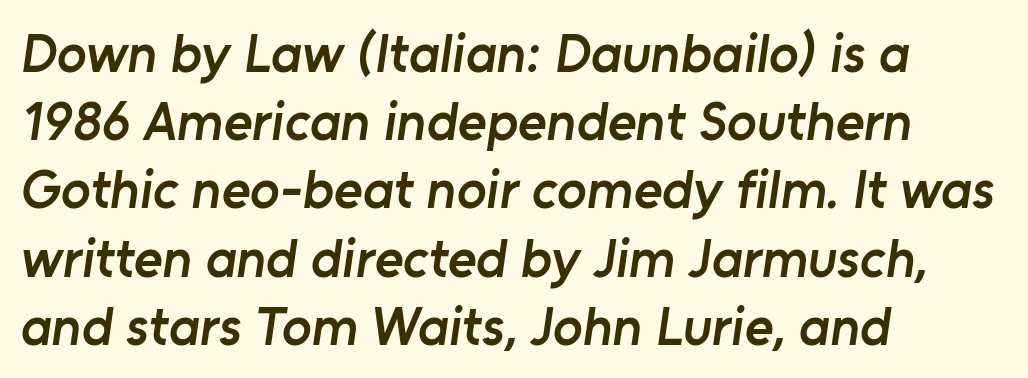
Q: Is the text bold? A: Semi-bold.
Q: Is the typeface a serif or a sans-serif typeface? A: Sans-serif.
Q: Is the text underlined? A: No.
Q: How is the paragraph aligned? A: Left-aligned.
Q: Is the spacing between letters normal or unusually wide? A: Normal.
Q: Width (condensed, normal, or wide)? A: Normal.
Q: Stroke contrast? A: Low.
Q: x-height? A: Medium.
Q: Monospaced? A: No.
